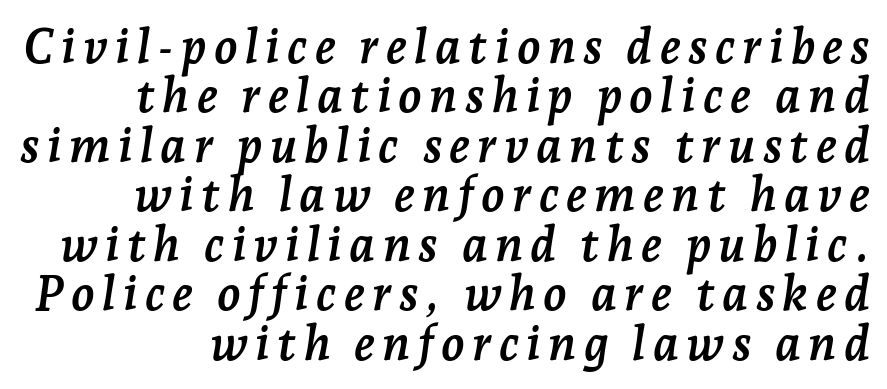
Glance below the letters and you will spot only blank space. Posture: slanted. Note the varied advance widths — an 'i' is clearly narrower than an 'm'. The sample has been set heavy, in full bold. The font family rendered here belongs to the serif group. You could barely slide anything between these rows.
